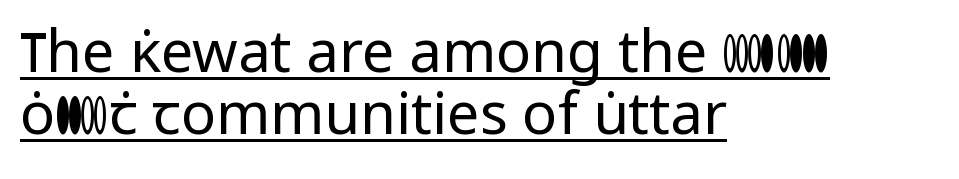
The image shows 58 px regular-weight sans-serif type, upright; set left-aligned, tight line spacing (1.07x), normal letter spacing, underlined; low stroke contrast and a medium x-height.
